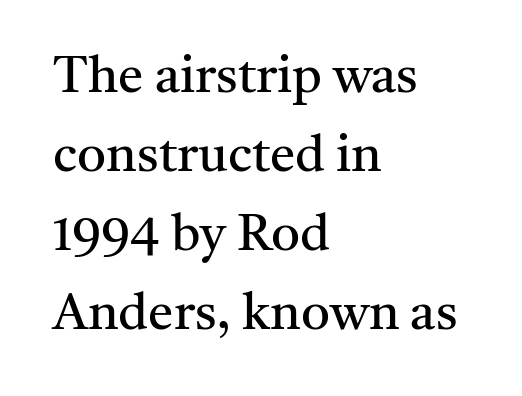
Q: Is the text bold? A: No.
Q: Is the text italic (slanted)? A: No, it is upright.
Q: Is the typeface a serif or a sans-serif typeface? A: Serif.
Q: Is the text underlined? A: No.
Q: How is the paragraph aligned? A: Left-aligned.
Q: Is the spacing between letters normal or unusually wide? A: Normal.
Q: Is the spacing between lines tight, normal or loose? A: Normal.
Q: Width (condensed, normal, or wide)? A: Normal.
Q: Stroke contrast? A: Medium.
Q: x-height? A: Medium.
Q: Monospaced? A: No.
